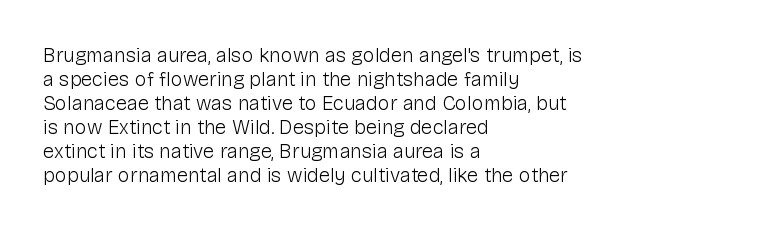
Descenders are the only things crossing below the line. Letters have the restrained weight of plain body copy at most. Where is the straight margin? On the left. Between one letter and the next there's only the usual sliver of space.
